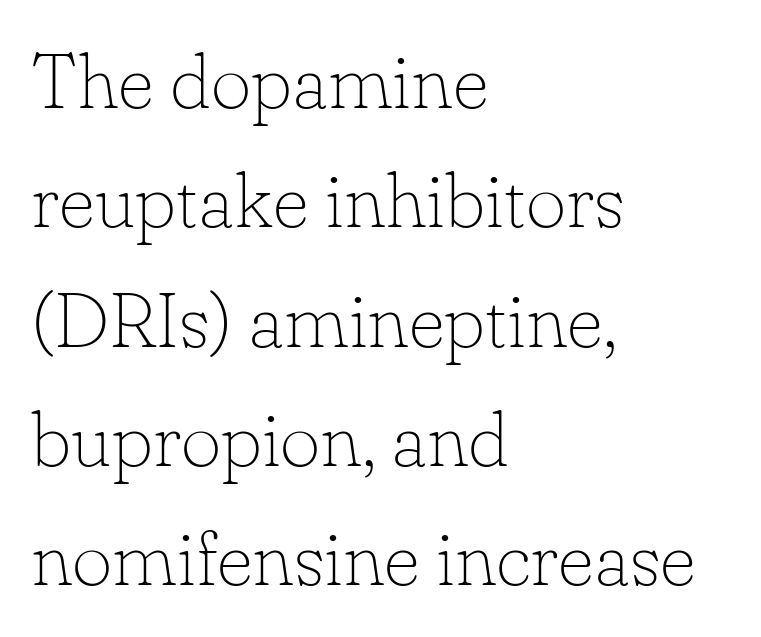
The image shows 78 px thin serif type, upright; set left-aligned, normal line spacing (1.53x), normal letter spacing, not underlined; low stroke contrast and a small x-height.
